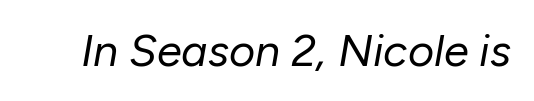
The image shows 45 px regular-weight type, italic (leaning right); set normal letter spacing, not underlined; low stroke contrast and a medium x-height.
